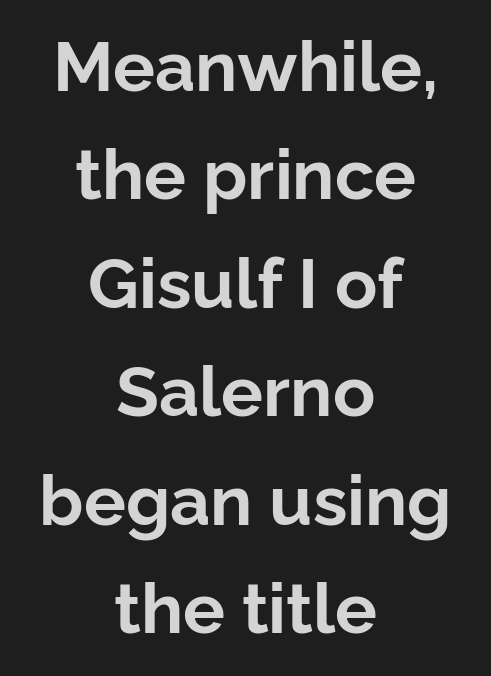
Q: Is the text bold? A: Yes.
Q: Is the text italic (slanted)? A: No, it is upright.
Q: Is the typeface a serif or a sans-serif typeface? A: Sans-serif.
Q: Is the text underlined? A: No.
Q: How is the paragraph aligned? A: Centered.
Q: Is the spacing between letters normal or unusually wide? A: Normal.
Q: Is the spacing between lines tight, normal or loose? A: Normal.
Q: Width (condensed, normal, or wide)? A: Normal.
Q: Stroke contrast? A: Low.
Q: x-height? A: Medium.
Q: Monospaced? A: No.
